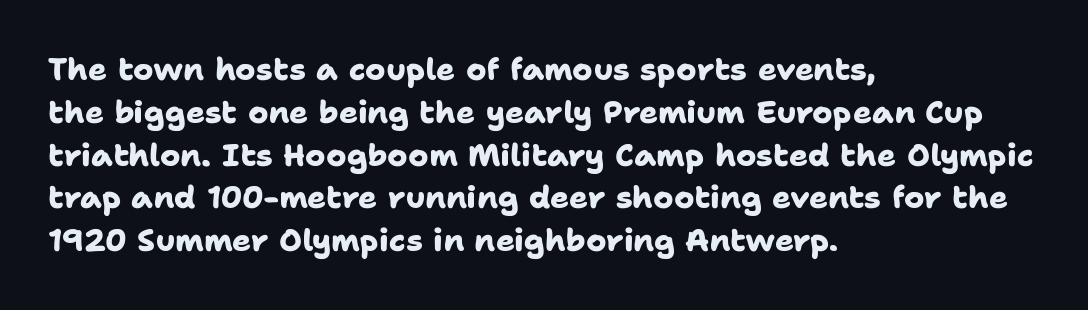
{"serif": "no", "bold": "yes", "weight": "heavy", "width": "normal", "stroke_contrast": "low", "x_height": "medium", "monospaced": "no", "underline": "no", "align": "left", "line_spacing": "normal", "line_spacing_ratio": 1.38, "letter_spacing": "normal", "letter_spacing_em": 0.0, "glyph_px": 31}
